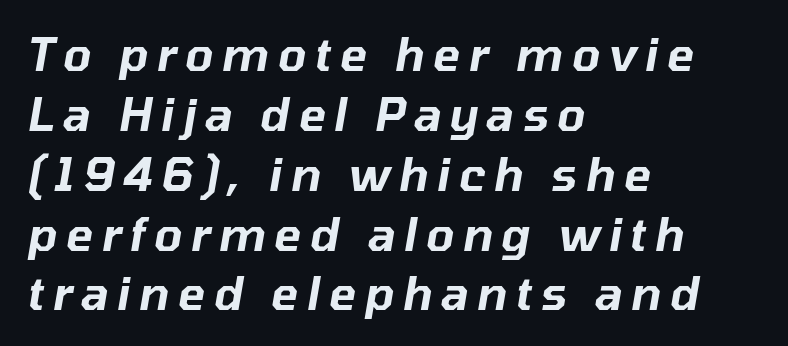
{"italic": "yes", "lean": "right", "slant_degrees": 10, "width": "normal", "stroke_contrast": "low", "x_height": "medium", "monospaced": "no", "underline": "no", "align": "left", "line_spacing": "normal", "line_spacing_ratio": 1.33, "glyph_px": 45}
